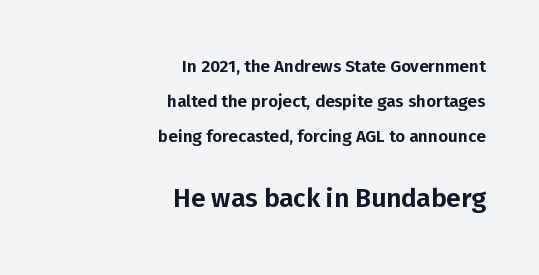
{"italic": "no", "underline": "no", "align": "right", "line_spacing": "loose", "line_spacing_ratio": 2.05, "letter_spacing": "normal", "letter_spacing_em": 0.0, "larger_block": "second", "size_ratio": 1.53, "glyph_px": 26}
